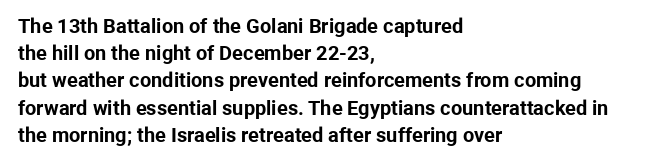
Vertical strokes here are truly vertical. Line spacing here is normal. The rendering anchors every line to the left-hand side. Short note: letters normally spaced. Has an underline been added? It has not. The sample has been set heavy, in full bold.
